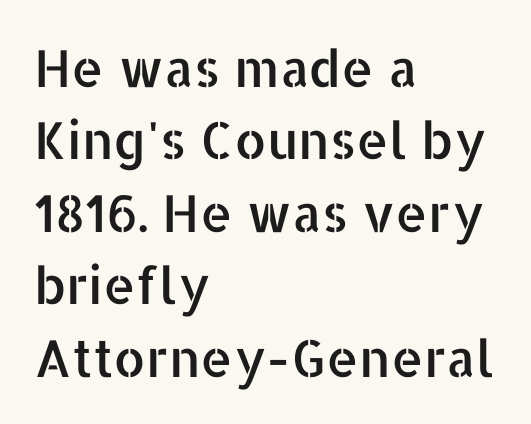
The image shows 51 px sans-serif type, upright; set left-aligned, normal line spacing (1.42x), normal letter spacing, not underlined; low stroke contrast and a medium x-height.
